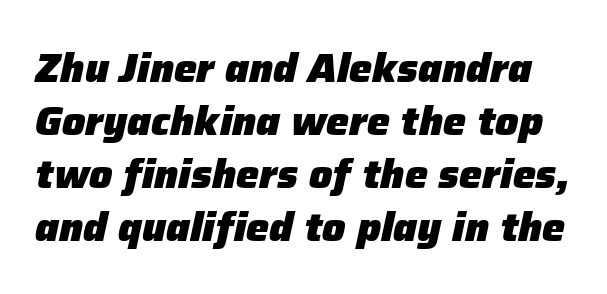
Q: Is the text bold? A: Yes.
Q: Is the text italic (slanted)? A: Yes, it leans right by about 12 degrees.
Q: Is the text underlined? A: No.
Q: Is the spacing between letters normal or unusually wide? A: Normal.
Q: Is the spacing between lines tight, normal or loose? A: Normal.
Q: Width (condensed, normal, or wide)? A: Normal.
Q: Stroke contrast? A: Low.
Q: x-height? A: Medium.
Q: Monospaced? A: No.
